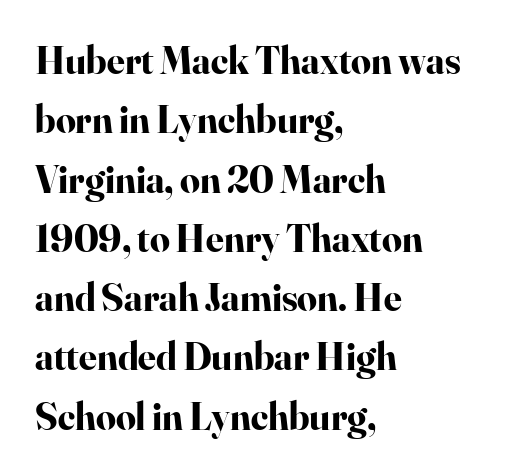
The image shows 39 px bold serif type, upright; set left-aligned, normal line spacing (1.52x), normal letter spacing, not underlined; high stroke contrast and a small x-height.
